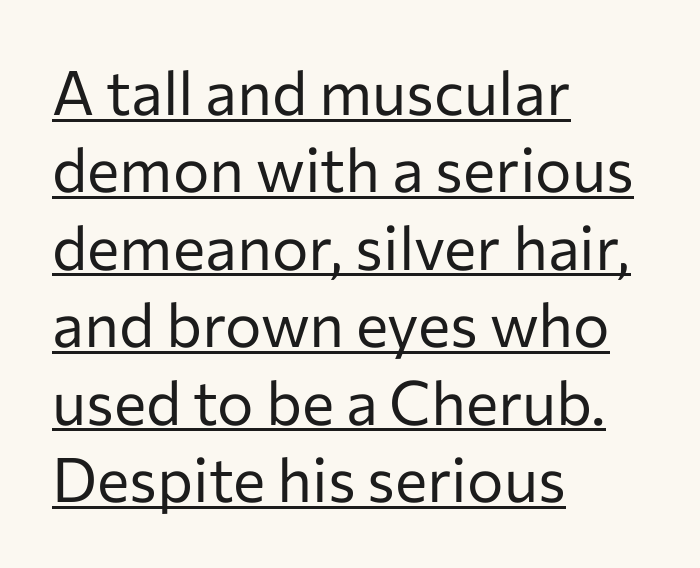
Q: Is the text bold? A: No.
Q: Is the text italic (slanted)? A: No, it is upright.
Q: Is the typeface a serif or a sans-serif typeface? A: Sans-serif.
Q: Is the text underlined? A: Yes.
Q: How is the paragraph aligned? A: Left-aligned.
Q: Is the spacing between letters normal or unusually wide? A: Normal.
Q: Is the spacing between lines tight, normal or loose? A: Normal.
Q: Width (condensed, normal, or wide)? A: Normal.
Q: Stroke contrast? A: Low.
Q: x-height? A: Medium.
Q: Monospaced? A: No.
